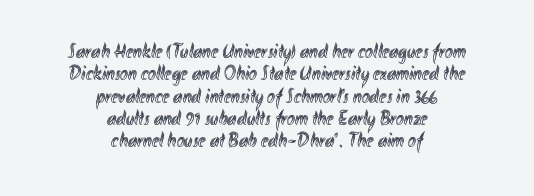
Just letters on the line, the space beneath them empty. These lines keep a tight, regular rhythm from letter to letter. A centered setting, common on invitations and titles, is used for this passage. What's the leading like? Squeezed, with rows nearly overlapping.
